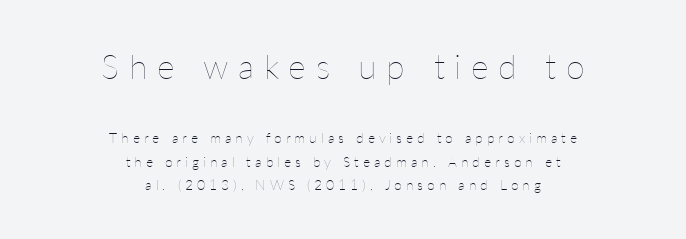
Caption: expanded tracking, letters set apart. Honestly, there is no underline to notice here at all. Is there much room between lines? A standard amount, neither cramped nor airy. The letters stand upright; this is a roman face. Compared with a flush-left layout, this one balances lines on the center instead.
